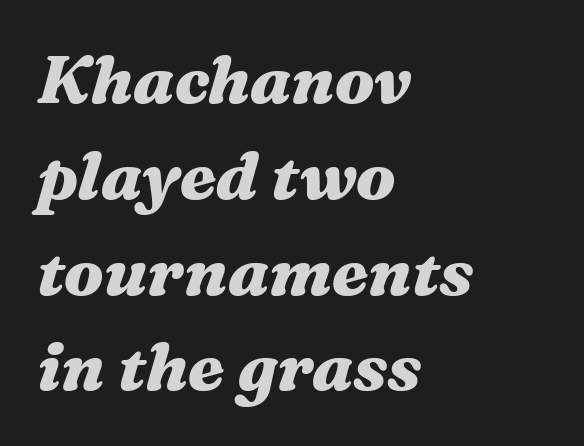
Q: Is the text bold? A: Yes.
Q: Is the text italic (slanted)? A: Yes, it leans right by about 16 degrees.
Q: Is the text underlined? A: No.
Q: How is the paragraph aligned? A: Left-aligned.
Q: Is the spacing between letters normal or unusually wide? A: Normal.
Q: Is the spacing between lines tight, normal or loose? A: Normal.
Q: Width (condensed, normal, or wide)? A: Wide.
Q: Stroke contrast? A: Medium.
Q: x-height? A: Medium.
Q: Monospaced? A: No.
